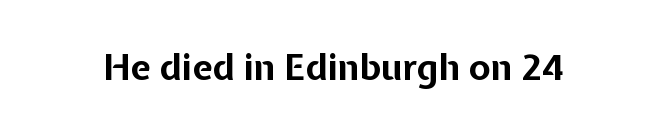
This sample uses plain, unmodified letter spacing. Examine the stroke ends and you'll find no serifs. Spacing verdict: proportional, widths tailored to each character. The specimen reads as upright at a glance.
